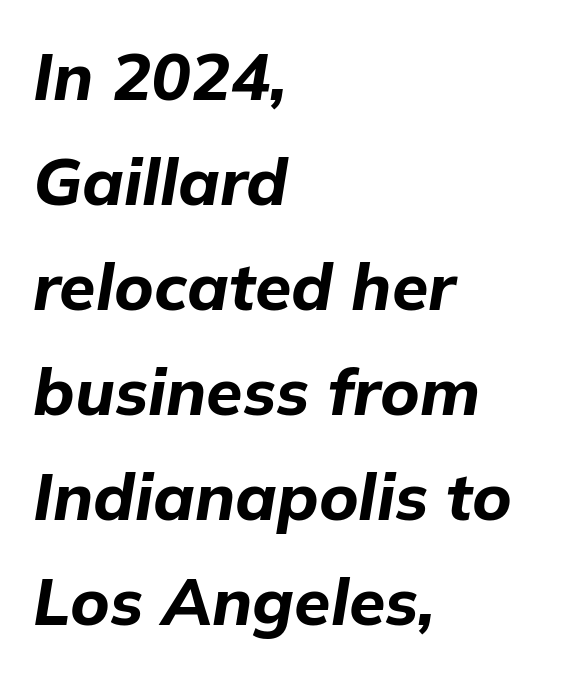
The image shows 66 px bold type, italic (leaning right); set left-aligned, normal line spacing (1.59x), normal letter spacing, not underlined; low stroke contrast and a medium x-height.
